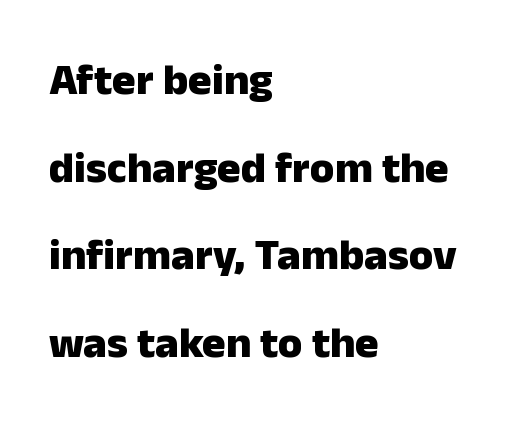
Designer's note — italics off, roman on. The rendering uses a bold face; every stroke is thick and dark. A typesetter would call this proportional, since set widths differ per character. Spacing between characters is what you'd get straight out of the box.
